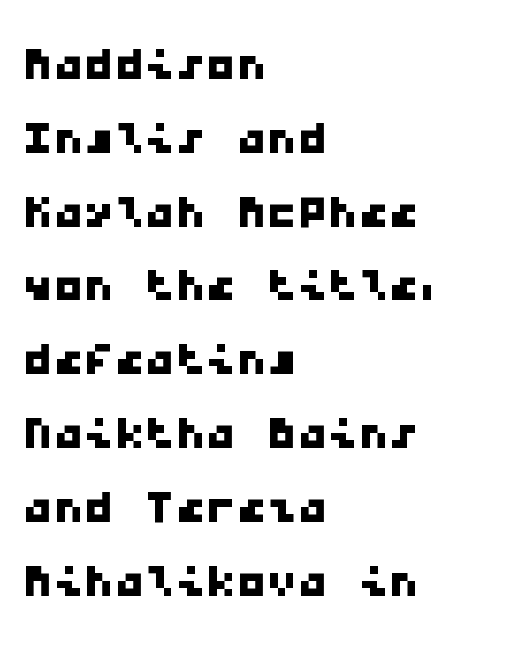
The rendering shows plain stroke endings on the letterforms — a sans-serif design. The letters march in equal steps, a hallmark of fixed-pitch type. Reading down the block, your eye returns to a fixed left position each line. The glyphs are unaccompanied by any horizontal stroke below them.
